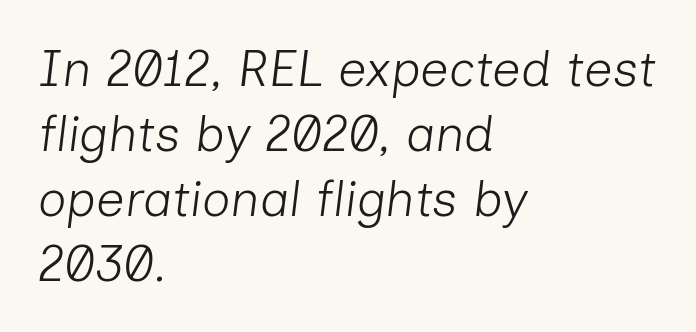
{"italic": "yes", "lean": "right", "slant_degrees": 7, "bold": "no", "weight": "light", "width": "normal", "stroke_contrast": "low", "x_height": "medium", "monospaced": "no", "underline": "no", "align": "left", "line_spacing": "normal", "line_spacing_ratio": 1.3, "letter_spacing": "normal", "letter_spacing_em": 0.0, "glyph_px": 50}
